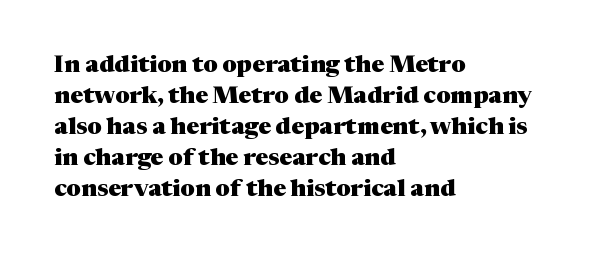
If you measured baseline to baseline, you'd find a middling distance. The specimen reads as upright at a glance. Glyph-to-glyph distance matches everyday printed text. Heavy, bold letterforms. Each row of text sits above clean, open space.
